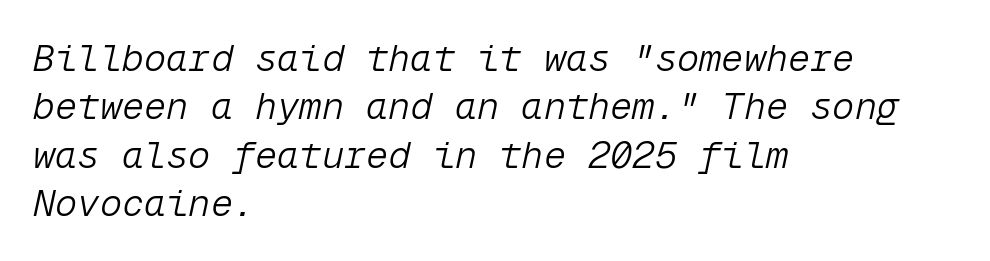
The image shows 37 px light type, italic (leaning right), monospaced; set left-aligned, normal line spacing (1.31x), normal letter spacing, not underlined; low stroke contrast and a medium x-height.
